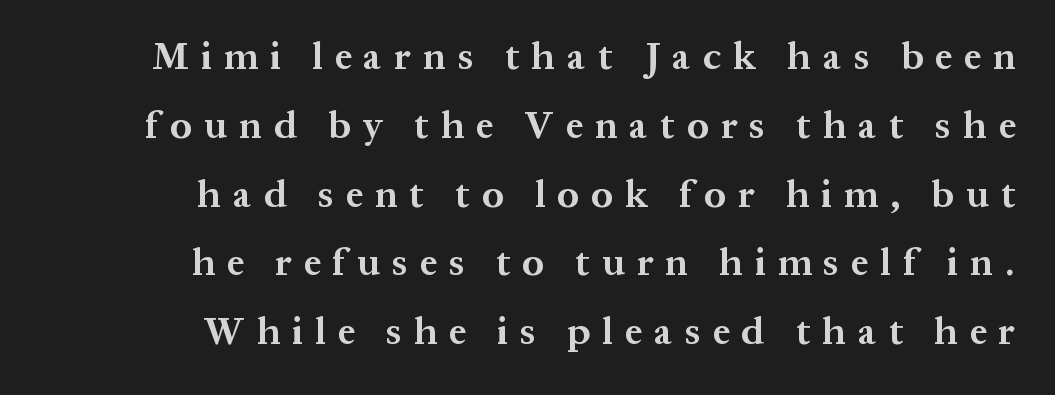
The image shows 38 px bold serif type, upright; set right-aligned, line spacing 1.81x, unusually wide letter spacing (+0.32 em), not underlined; medium stroke contrast and a medium x-height.
